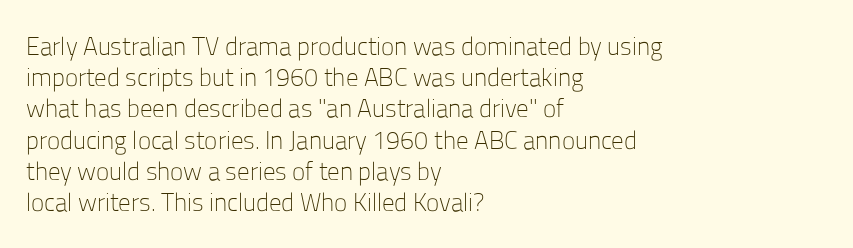
Q: Is the text bold? A: No.
Q: Is the text italic (slanted)? A: No, it is upright.
Q: Is the text underlined? A: No.
Q: How is the paragraph aligned? A: Left-aligned.
Q: Is the spacing between letters normal or unusually wide? A: Normal.
Q: Is the spacing between lines tight, normal or loose? A: Normal.
